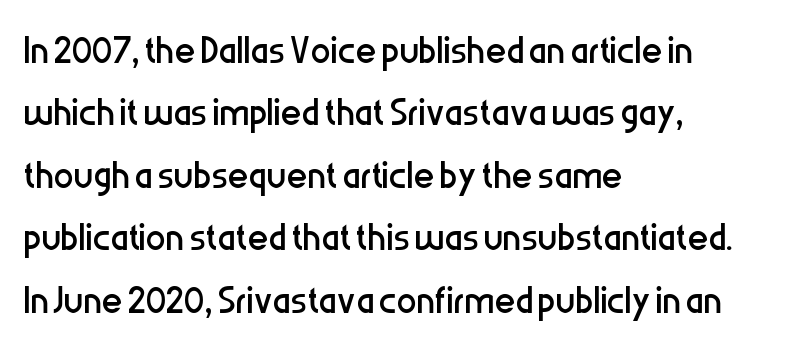
Observe the ordinary spacing: letters are neighbours, not strangers. Ordinary non-slanted type is in use. You can tell from the bare stems that sans-serif type was used. In terms of leading, this rendering sits right in the middle.
